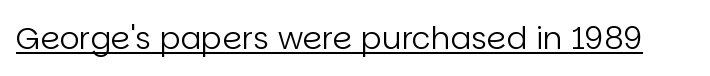
The image shows 31 px regular-weight sans-serif type, upright; set normal letter spacing, underlined; low stroke contrast and a large x-height.
